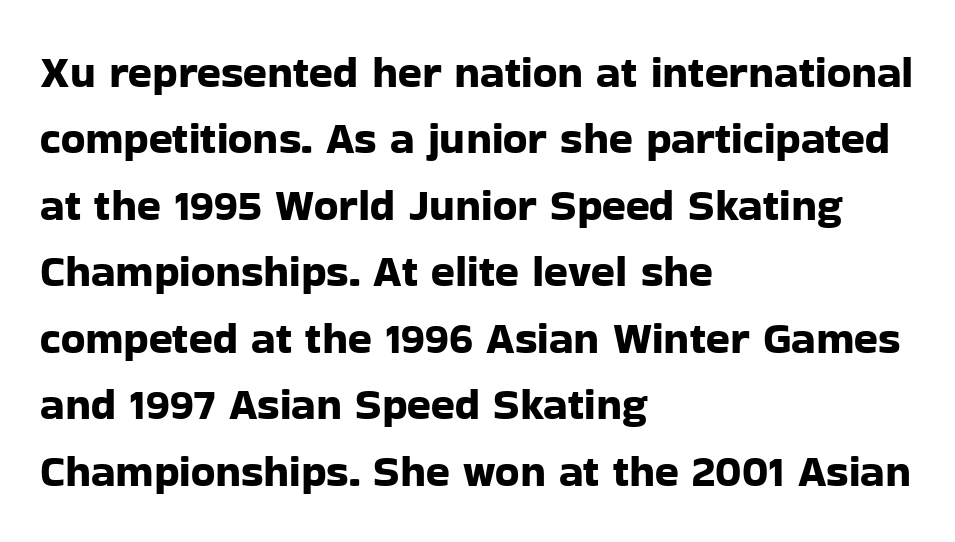
Bare-footed words on every line. Note the varied advance widths — an 'i' is clearly narrower than an 'm'. This is sans-serif lettering, the kind often seen on screens and signage. The rendering keeps characters at their native spacing.
